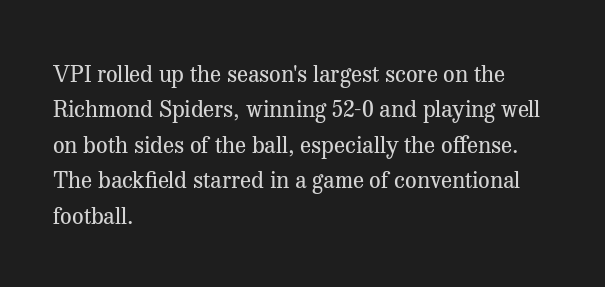
{"italic": "no", "bold": "no", "underline": "no", "align": "left", "line_spacing": "normal", "line_spacing_ratio": 1.54, "letter_spacing": "normal", "letter_spacing_em": 0.0, "glyph_px": 23}
